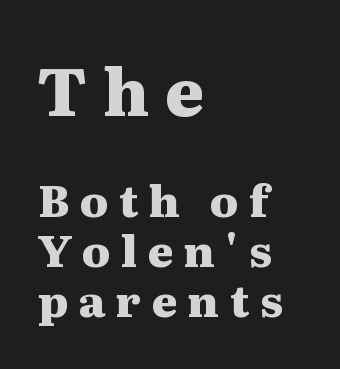
Q: Is the text bold? A: Yes.
Q: Is the text italic (slanted)? A: No, it is upright.
Q: Is the typeface a serif or a sans-serif typeface? A: Serif.
Q: Is the text underlined? A: No.
Q: How is the paragraph aligned? A: Left-aligned.
Q: Is the spacing between letters normal or unusually wide? A: Unusually wide.
Q: Is the spacing between lines tight, normal or loose? A: Tight.
Q: Which block of text is set in a larger size, the first (top) or the second (bottom)? A: The first (top) one.
Q: Width (condensed, normal, or wide)? A: Wide.
Q: Stroke contrast? A: Medium.
Q: x-height? A: Medium.
Q: Monospaced? A: No.
